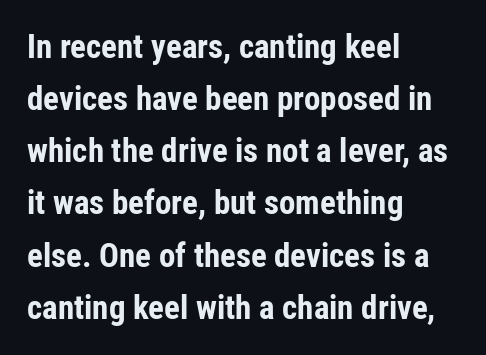
Bare-footed words on every line. Letterform terminals end flat and unadorned throughout the passage. The vertical gap from one line to the next is medium. The paragraph has a hard left edge and a soft right edge.
